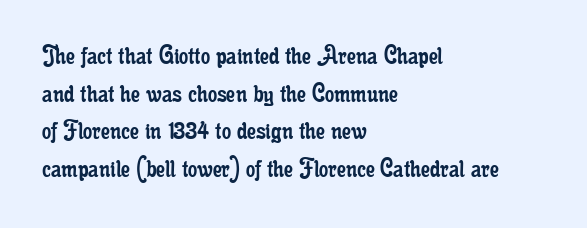
The image shows 29 px regular-weight, condensed serif type, upright; set left-aligned, normal line spacing (1.3x), normal letter spacing, not underlined; low stroke contrast and a small x-height.
